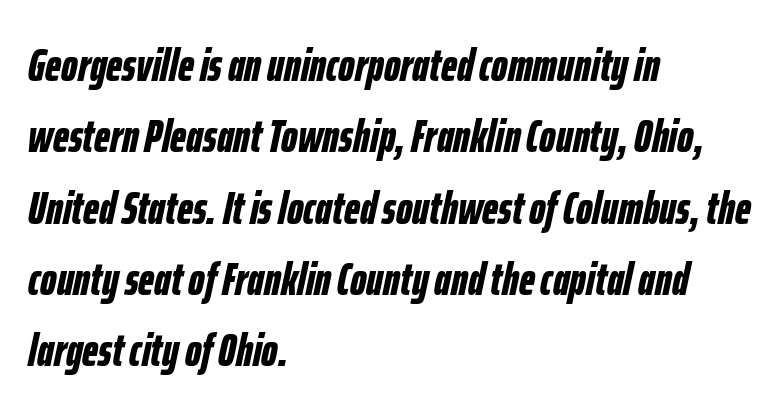
Q: Is the text bold? A: Yes.
Q: Is the text italic (slanted)? A: Yes, it leans right by about 12 degrees.
Q: Is the text underlined? A: No.
Q: How is the paragraph aligned? A: Left-aligned.
Q: Is the spacing between letters normal or unusually wide? A: Normal.
Q: Is the spacing between lines tight, normal or loose? A: Normal.
Q: Width (condensed, normal, or wide)? A: Condensed.
Q: Stroke contrast? A: Low.
Q: x-height? A: Medium.
Q: Monospaced? A: No.
